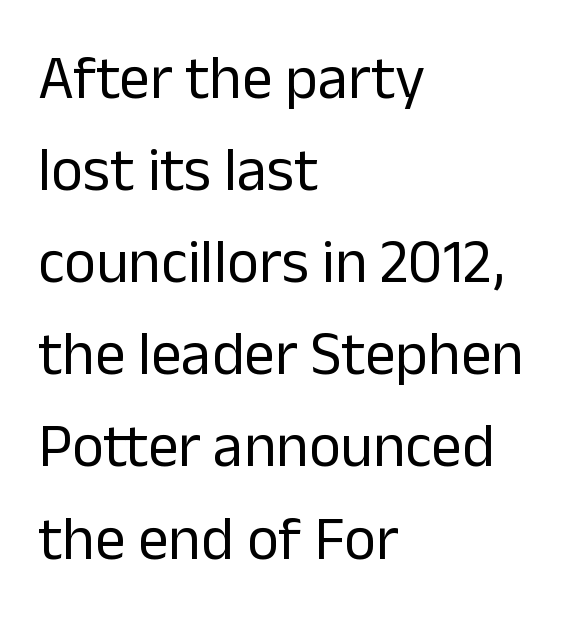
The image shows 61 px regular-weight sans-serif type, upright; set left-aligned, normal line spacing (1.51x), normal letter spacing, not underlined; low stroke contrast and a medium x-height.
